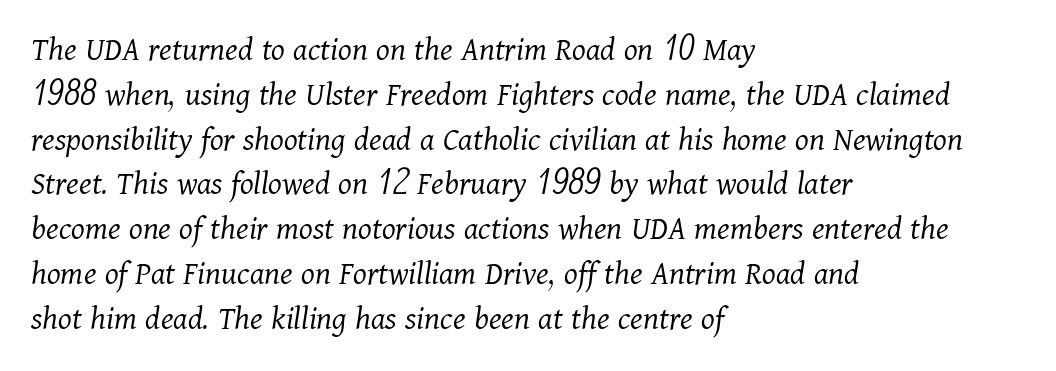
Q: Is the text bold? A: No.
Q: Is the text italic (slanted)? A: Yes, it leans right by about 11 degrees.
Q: Is the typeface a serif or a sans-serif typeface? A: Serif.
Q: Is the text underlined? A: No.
Q: How is the paragraph aligned? A: Left-aligned.
Q: Is the spacing between letters normal or unusually wide? A: Normal.
Q: Is the spacing between lines tight, normal or loose? A: Normal.
Q: Width (condensed, normal, or wide)? A: Normal.
Q: Stroke contrast? A: Medium.
Q: x-height? A: Medium.
Q: Monospaced? A: No.
